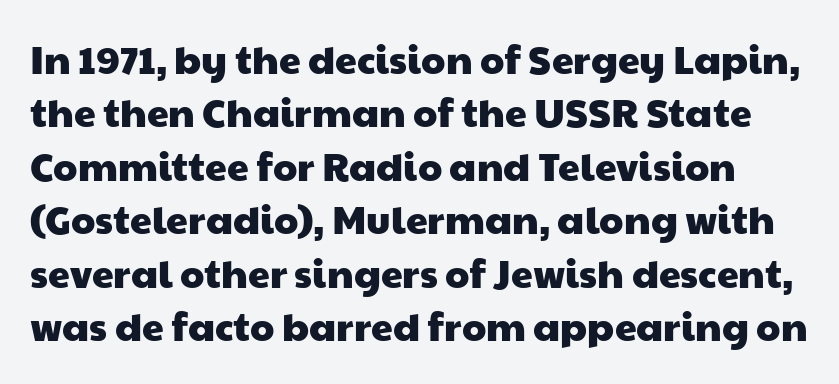
The image shows 39 px wide sans-serif type; set normal line spacing (1.37x), normal letter spacing, not underlined; low stroke contrast and a medium x-height.
